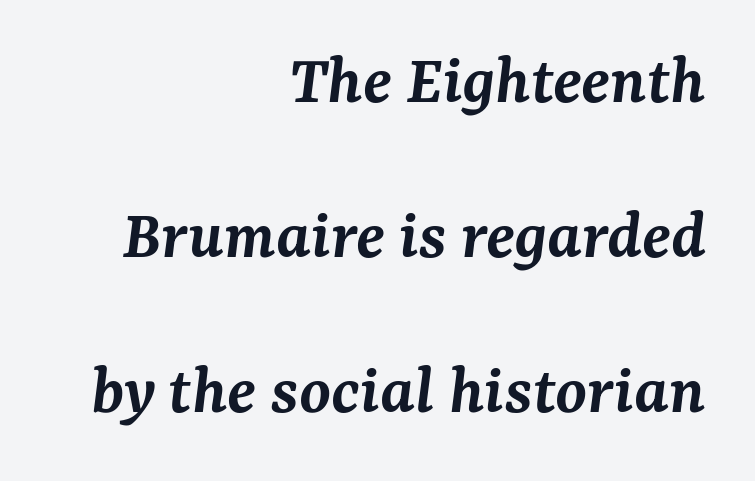
The image shows 72 px semibold serif type, italic (leaning right); set right-aligned, loose line spacing (2.15x), normal letter spacing, not underlined; medium stroke contrast and a medium x-height.
